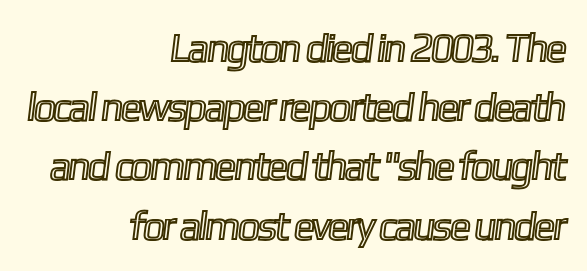
The image shows 40 px condensed type; set right-aligned, normal line spacing (1.48x), normal letter spacing, not underlined; a medium x-height.
